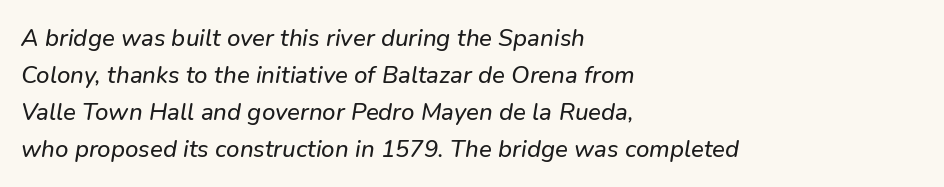
Vertical spacing — default. The strip under each line holds only bare page. The paragraph shown leans on its left margin. The letters sit at their default tracking, neither squeezed nor spread.
